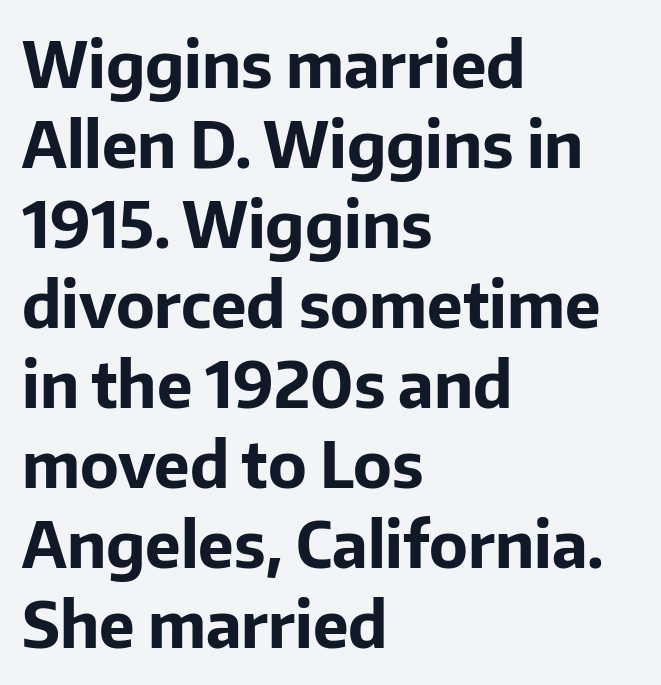
{"serif": "no", "italic": "no", "bold": "yes", "weight": "bold", "width": "normal", "stroke_contrast": "low", "x_height": "medium", "monospaced": "no", "underline": "no", "align": "left", "line_spacing": "normal", "line_spacing_ratio": 1.25, "letter_spacing": "normal", "letter_spacing_em": 0.0, "glyph_px": 64}
